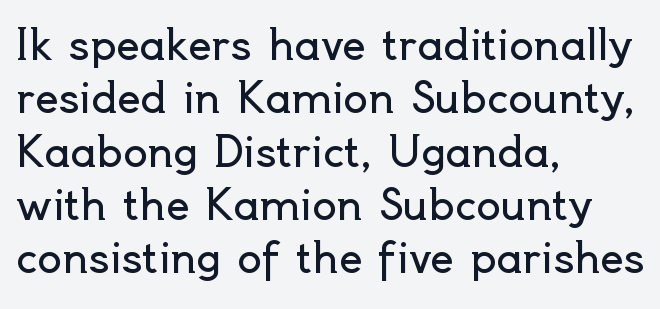
The paragraph shown leans on its left margin. A typesetter would call this leading conventional body-copy spacing. The specimen omits any rule beneath the text block's lines. This sample has the flowing, uneven cadence of proportional lettering. Students, note that the glyphs here touch the page at normal intervals.
